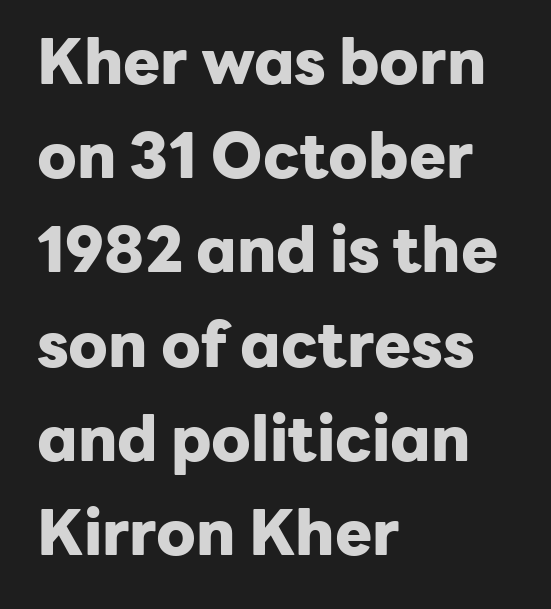
The letters stand upright; this is a roman face. One glance says typical: line gaps are just what's usual. Words appear dense and cohesive because spacing is normal. One-word summary of the alignment: left.
